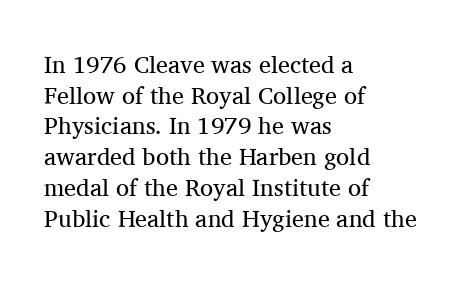
The image shows 24 px text type, upright; set left-aligned, normal line spacing (1.28x), normal letter spacing, not underlined.
